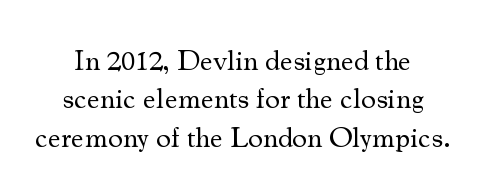
Here the glyphs are tracked normally, forming tight word shapes. Letters rest on an invisible, unmarked baseline. No chunkiness to these letters — they're not bold. Does the type have serifs? Yes, each stem ends in a small foot.
